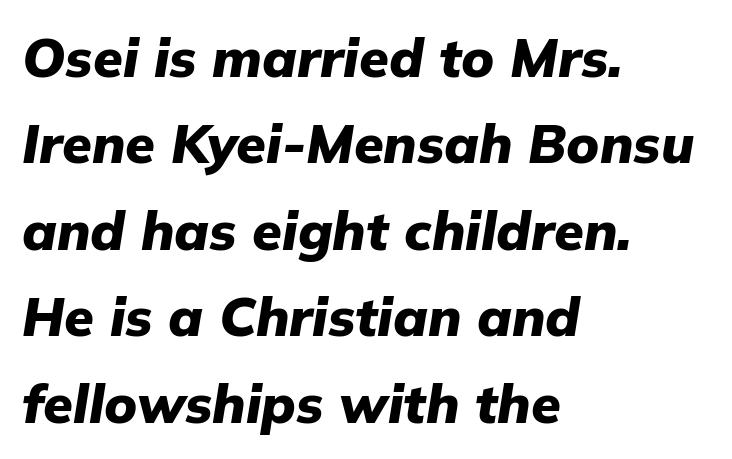
The image shows 54 px heavy type, italic (leaning right); set left-aligned, normal line spacing (1.6x), normal letter spacing, not underlined; low stroke contrast and a medium x-height.
